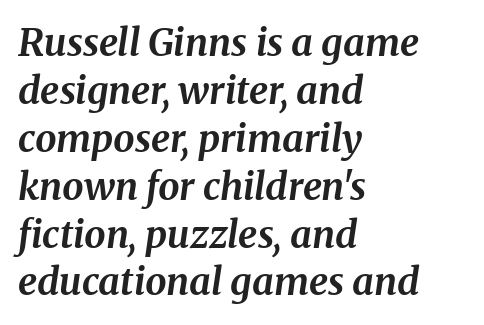
The image shows 38 px bold type, italic (leaning right); set left-aligned, normal line spacing (1.26x), normal letter spacing, not underlined; medium stroke contrast and a medium x-height.
